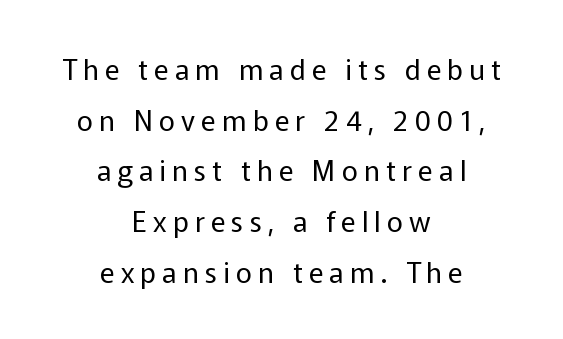
The image shows 28 px regular-weight sans-serif type, upright; set centered, line spacing 1.81x, unusually wide letter spacing (+0.22 em), not underlined; low stroke contrast and a medium x-height.
